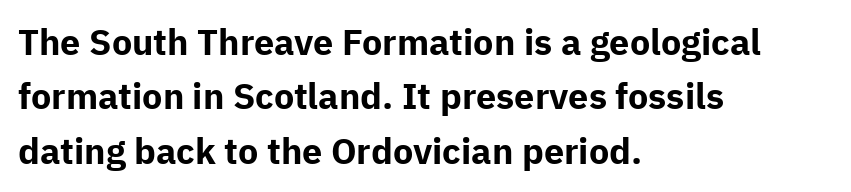
Q: Is the text bold? A: Yes.
Q: Is the text italic (slanted)? A: No, it is upright.
Q: Is the typeface a serif or a sans-serif typeface? A: Sans-serif.
Q: Is the text underlined? A: No.
Q: How is the paragraph aligned? A: Left-aligned.
Q: Is the spacing between letters normal or unusually wide? A: Normal.
Q: Is the spacing between lines tight, normal or loose? A: Normal.
Q: Width (condensed, normal, or wide)? A: Normal.
Q: Stroke contrast? A: Low.
Q: x-height? A: Medium.
Q: Monospaced? A: No.
